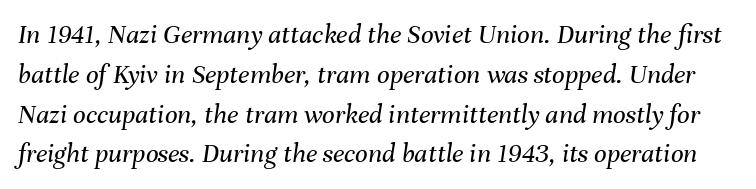
{"italic": "yes", "lean": "right", "slant_degrees": 8, "bold": "no", "weight": "regular", "width": "normal", "stroke_contrast": "medium", "x_height": "medium", "monospaced": "no", "underline": "no", "line_spacing": "normal", "line_spacing_ratio": 1.42, "letter_spacing": "normal", "letter_spacing_em": 0.0, "glyph_px": 28}
